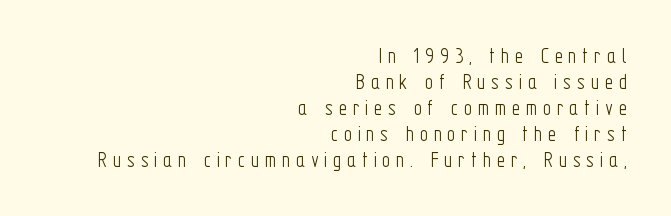
Q: Is the text bold? A: No.
Q: Is the text italic (slanted)? A: No, it is upright.
Q: Is the text underlined? A: No.
Q: How is the paragraph aligned? A: Right-aligned.
Q: Is the spacing between letters normal or unusually wide? A: Unusually wide.
Q: Is the spacing between lines tight, normal or loose? A: Tight.
